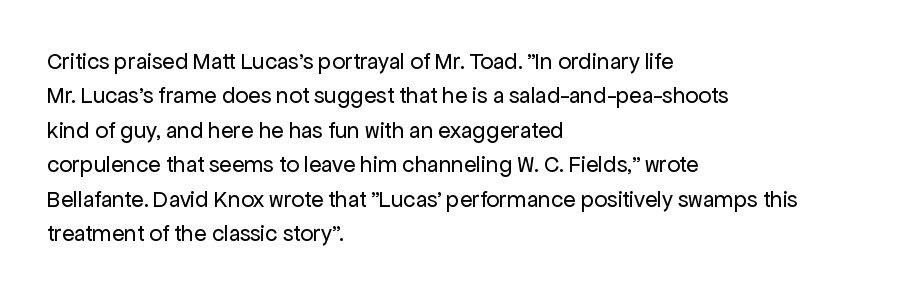
The image shows 23 px text type, upright; set left-aligned, normal line spacing (1.5x), normal letter spacing, not underlined.
